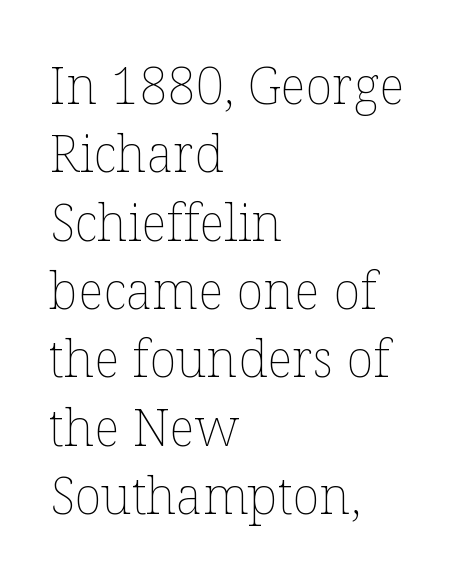
Nope, not italic — everything's standing straight. These lines are set flush left with a ragged right edge. Unbolded letterforms with no extra heft. The line-height multiplier appears to be the usual default. Default kerning and tracking; the words read as compact shapes.
